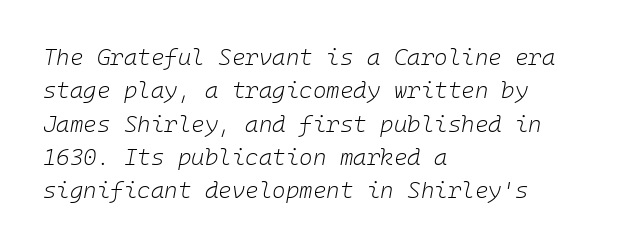
Q: Is the text bold? A: No.
Q: Is the text italic (slanted)? A: Yes, it leans right by about 10 degrees.
Q: Is the text underlined? A: No.
Q: How is the paragraph aligned? A: Left-aligned.
Q: Is the spacing between letters normal or unusually wide? A: Normal.
Q: Is the spacing between lines tight, normal or loose? A: Normal.
